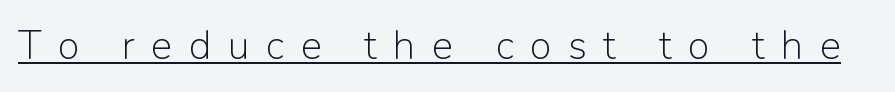
{"serif": "no", "italic": "no", "bold": "no", "weight": "light", "width": "normal", "stroke_contrast": "low", "x_height": "medium", "monospaced": "no", "underline": "yes", "letter_spacing": "wide", "letter_spacing_em": 0.41, "glyph_px": 40}
